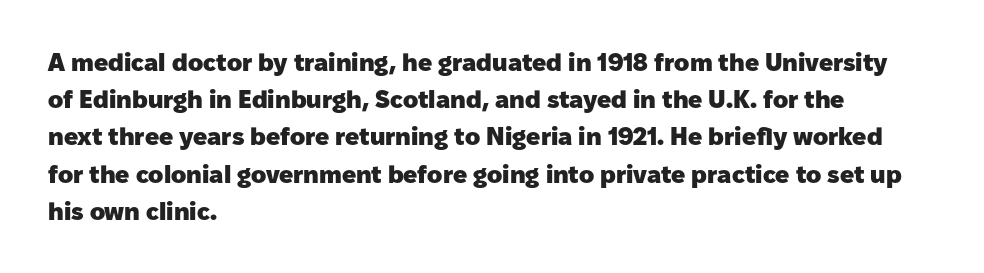
The image shows 25 px bold type, upright; set left-aligned, normal line spacing (1.49x), normal letter spacing, not underlined.
